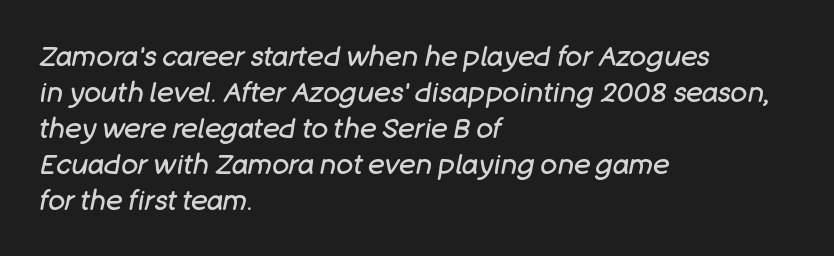
Q: Is the text bold? A: No.
Q: Is the text italic (slanted)? A: Yes, it leans right by about 11 degrees.
Q: Is the text underlined? A: No.
Q: How is the paragraph aligned? A: Left-aligned.
Q: Is the spacing between letters normal or unusually wide? A: Normal.
Q: Is the spacing between lines tight, normal or loose? A: Normal.
Q: Width (condensed, normal, or wide)? A: Normal.
Q: Stroke contrast? A: Low.
Q: x-height? A: Large.
Q: Monospaced? A: No.
